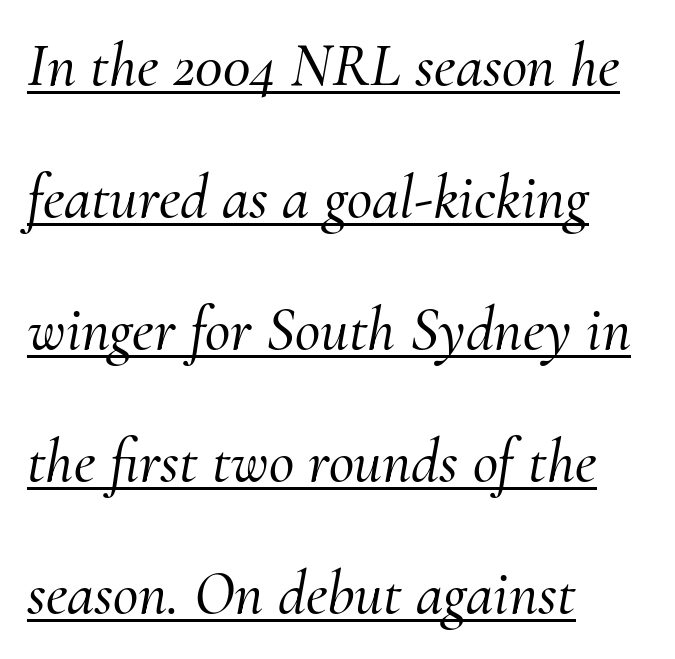
Words appear dense and cohesive because spacing is normal. Varying glyph widths throughout — classic text-font behaviour. Airy leading. The face used here has a pronounced slope to its letters. Alignment: flush left. Underlined type.
